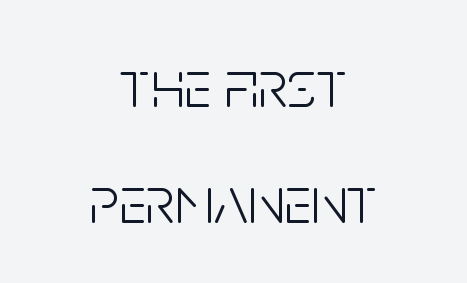
Q: Is the text bold? A: No.
Q: Is the text italic (slanted)? A: No, it is upright.
Q: Is the typeface a serif or a sans-serif typeface? A: Sans-serif.
Q: Is the text underlined? A: No.
Q: How is the paragraph aligned? A: Centered.
Q: Is the spacing between letters normal or unusually wide? A: Normal.
Q: Is the spacing between lines tight, normal or loose? A: Normal.
Q: Width (condensed, normal, or wide)? A: Condensed.
Q: Stroke contrast? A: Low.
Q: x-height? A: Large.
Q: Monospaced? A: No.
